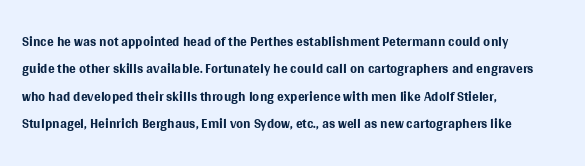
The image shows 20 px text type, upright; set left-aligned, normal line spacing (1.37x), normal letter spacing, not underlined.
